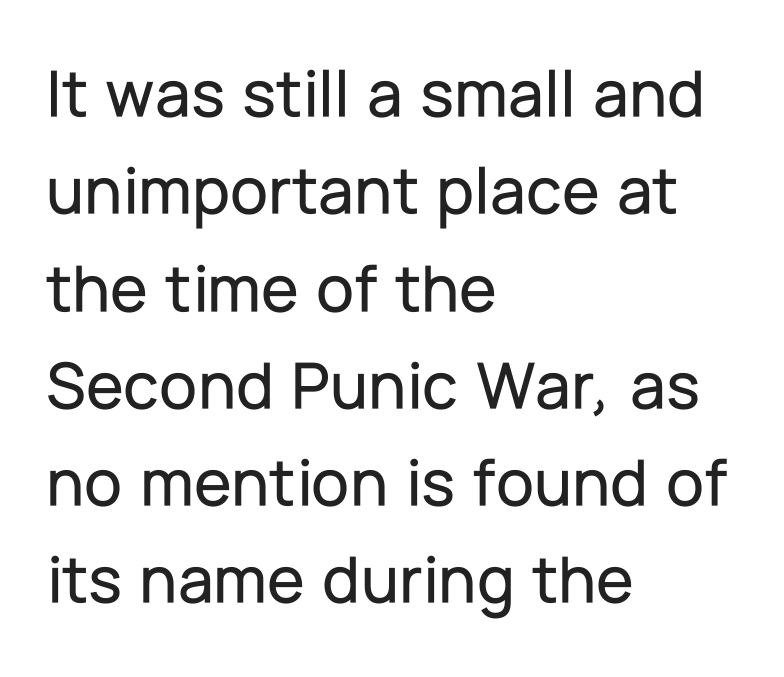
Q: Is the text italic (slanted)? A: No, it is upright.
Q: Is the typeface a serif or a sans-serif typeface? A: Sans-serif.
Q: Is the text underlined? A: No.
Q: How is the paragraph aligned? A: Left-aligned.
Q: Is the spacing between letters normal or unusually wide? A: Normal.
Q: Is the spacing between lines tight, normal or loose? A: Normal.
Q: Width (condensed, normal, or wide)? A: Normal.
Q: Stroke contrast? A: Low.
Q: x-height? A: Medium.
Q: Monospaced? A: No.
